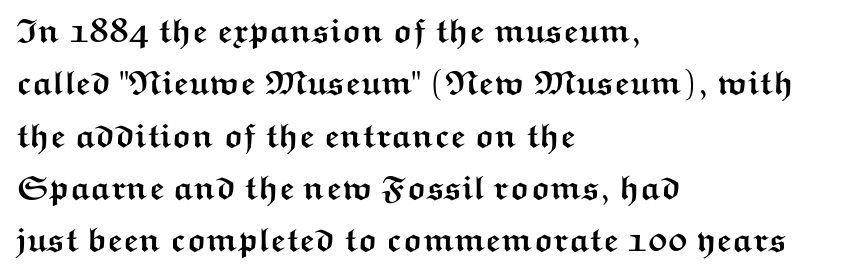
Q: Is the text bold? A: Yes.
Q: Is the text italic (slanted)? A: No, it is upright.
Q: Is the typeface a serif or a sans-serif typeface? A: Sans-serif.
Q: Is the text underlined? A: No.
Q: How is the paragraph aligned? A: Left-aligned.
Q: Is the spacing between letters normal or unusually wide? A: Normal.
Q: Is the spacing between lines tight, normal or loose? A: Normal.
Q: Width (condensed, normal, or wide)? A: Wide.
Q: Stroke contrast? A: Medium.
Q: x-height? A: Medium.
Q: Monospaced? A: No.
